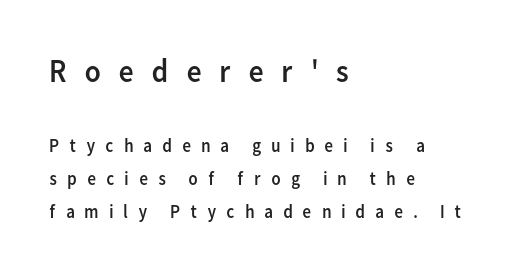
{"serif": "no", "italic": "no", "bold": "no", "weight": "regular", "width": "normal", "stroke_contrast": "low", "x_height": "medium", "monospaced": "no", "underline": "no", "align": "left", "line_spacing_ratio": 1.74, "letter_spacing": "wide", "letter_spacing_em": 0.5, "larger_block": "first", "size_ratio": 1.74, "glyph_px": 33}
